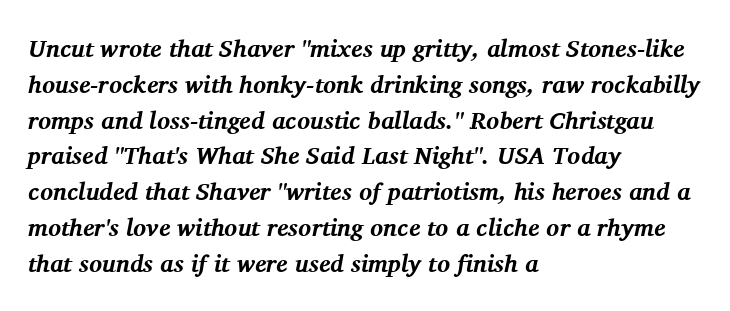
The image shows 24 px bold type, italic (leaning right); set left-aligned, normal line spacing (1.49x), normal letter spacing, not underlined.
